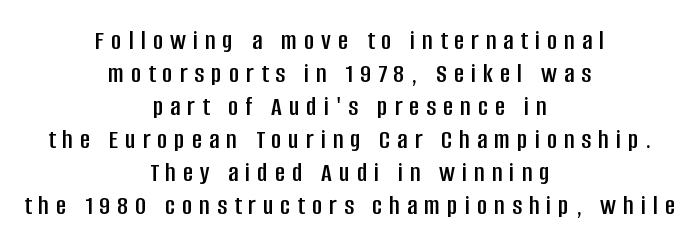
Q: Is the text italic (slanted)? A: No, it is upright.
Q: Is the typeface a serif or a sans-serif typeface? A: Sans-serif.
Q: Is the text underlined? A: No.
Q: How is the paragraph aligned? A: Centered.
Q: Is the spacing between letters normal or unusually wide? A: Unusually wide.
Q: Width (condensed, normal, or wide)? A: Condensed.
Q: Stroke contrast? A: Low.
Q: x-height? A: Large.
Q: Monospaced? A: No.
